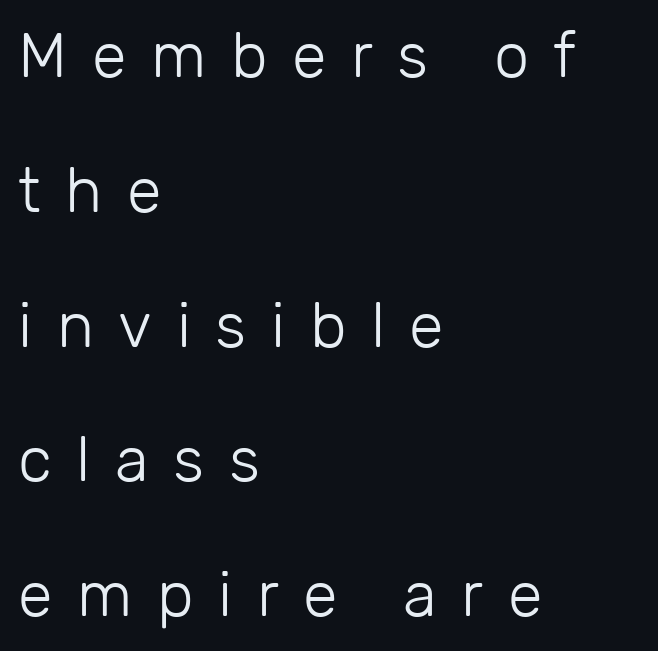
Q: Is the text bold? A: No.
Q: Is the text italic (slanted)? A: No, it is upright.
Q: Is the typeface a serif or a sans-serif typeface? A: Sans-serif.
Q: Is the text underlined? A: No.
Q: How is the paragraph aligned? A: Left-aligned.
Q: Is the spacing between letters normal or unusually wide? A: Unusually wide.
Q: Is the spacing between lines tight, normal or loose? A: Loose.
Q: Width (condensed, normal, or wide)? A: Normal.
Q: Stroke contrast? A: Low.
Q: x-height? A: Medium.
Q: Monospaced? A: No.
